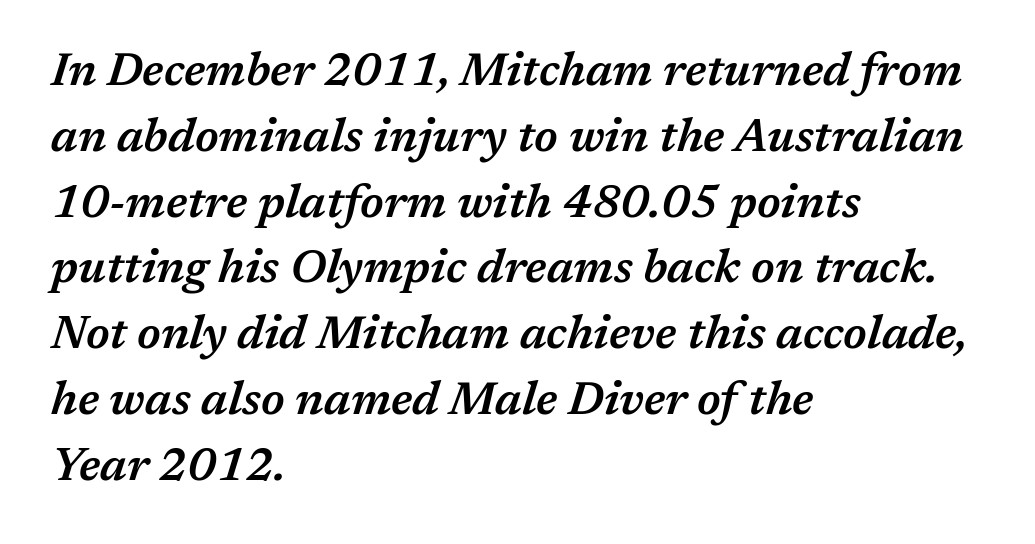
Q: Is the text bold? A: Semi-bold.
Q: Is the text italic (slanted)? A: Yes, it leans right by about 17 degrees.
Q: Is the text underlined? A: No.
Q: How is the paragraph aligned? A: Left-aligned.
Q: Is the spacing between letters normal or unusually wide? A: Normal.
Q: Is the spacing between lines tight, normal or loose? A: Normal.
Q: Width (condensed, normal, or wide)? A: Normal.
Q: Stroke contrast? A: Medium.
Q: x-height? A: Medium.
Q: Monospaced? A: No.
